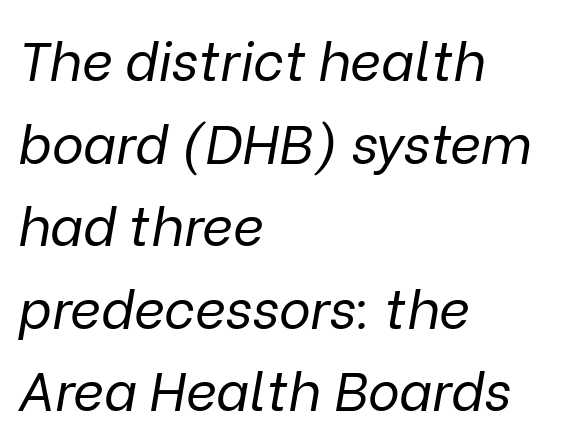
{"italic": "yes", "lean": "right", "slant_degrees": 9, "bold": "no", "weight": "regular", "width": "normal", "stroke_contrast": "low", "x_height": "medium", "monospaced": "no", "underline": "no", "align": "left", "line_spacing": "normal", "line_spacing_ratio": 1.53, "letter_spacing": "normal", "letter_spacing_em": 0.0, "glyph_px": 54}
